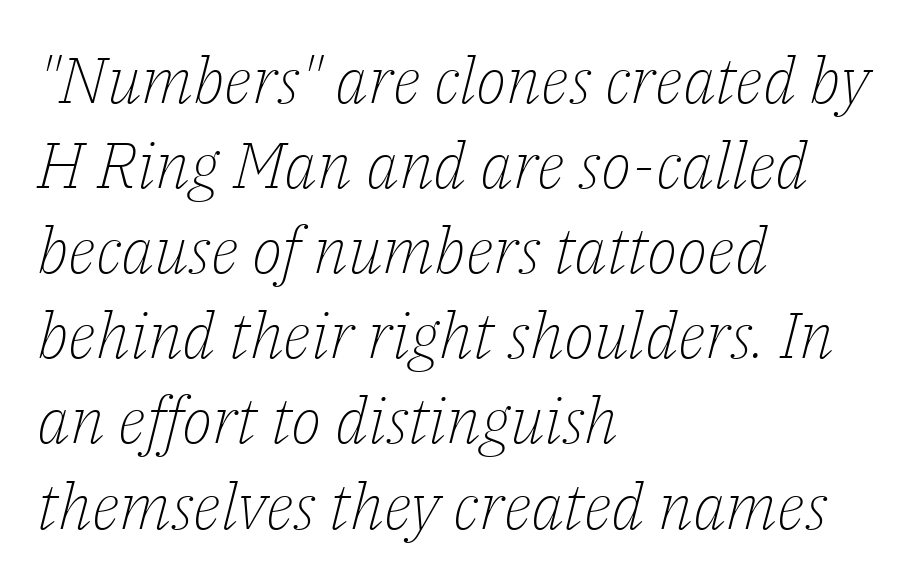
Q: Is the text bold? A: No.
Q: Is the text italic (slanted)? A: Yes, it leans right by about 14 degrees.
Q: Is the typeface a serif or a sans-serif typeface? A: Serif.
Q: Is the text underlined? A: No.
Q: How is the paragraph aligned? A: Left-aligned.
Q: Is the spacing between letters normal or unusually wide? A: Normal.
Q: Is the spacing between lines tight, normal or loose? A: Normal.
Q: Width (condensed, normal, or wide)? A: Normal.
Q: Stroke contrast? A: Low.
Q: x-height? A: Medium.
Q: Monospaced? A: No.
